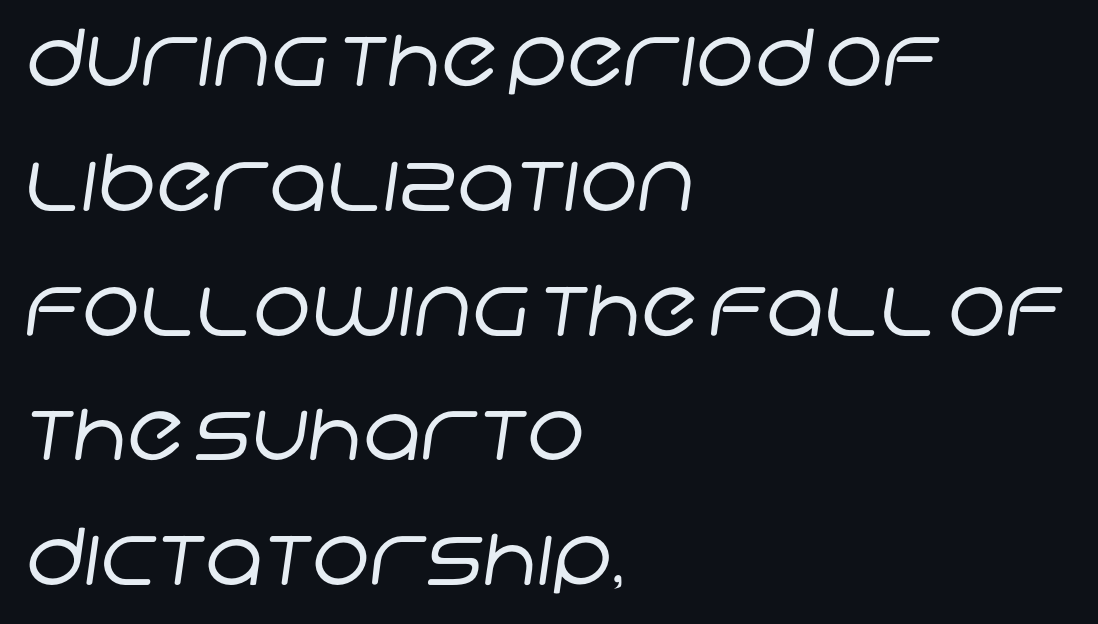
Q: Is the text bold? A: No.
Q: Is the typeface a serif or a sans-serif typeface? A: Sans-serif.
Q: Is the text underlined? A: No.
Q: How is the paragraph aligned? A: Left-aligned.
Q: Is the spacing between letters normal or unusually wide? A: Normal.
Q: Is the spacing between lines tight, normal or loose? A: Normal.
Q: Width (condensed, normal, or wide)? A: Normal.
Q: Stroke contrast? A: Low.
Q: x-height? A: Large.
Q: Monospaced? A: No.
